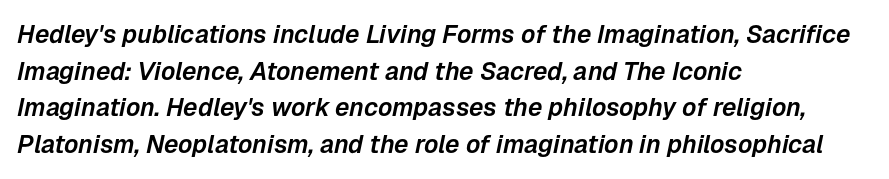
The image shows 25 px text type, italic (leaning right); set left-aligned, normal line spacing (1.47x), normal letter spacing, not underlined.
